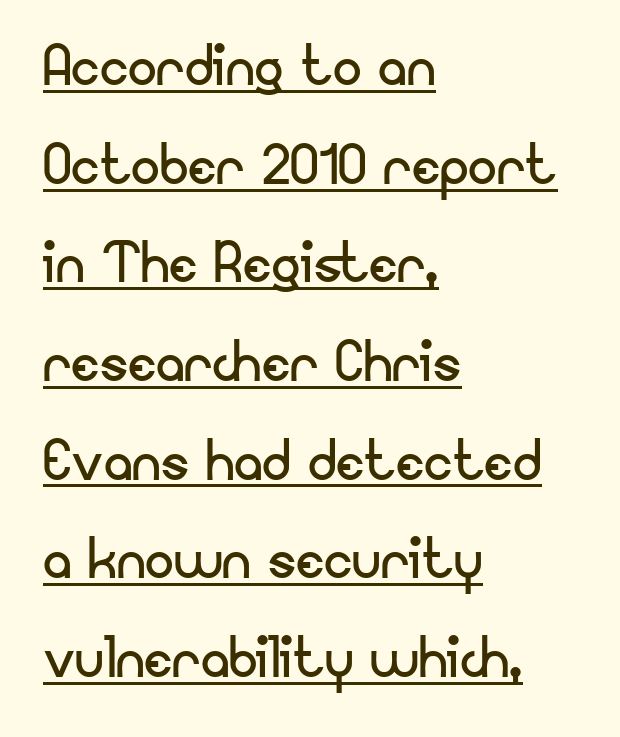
The image shows 72 px regular-weight sans-serif type, upright; set left-aligned, normal line spacing (1.37x), normal letter spacing, underlined; low stroke contrast and a small x-height.
